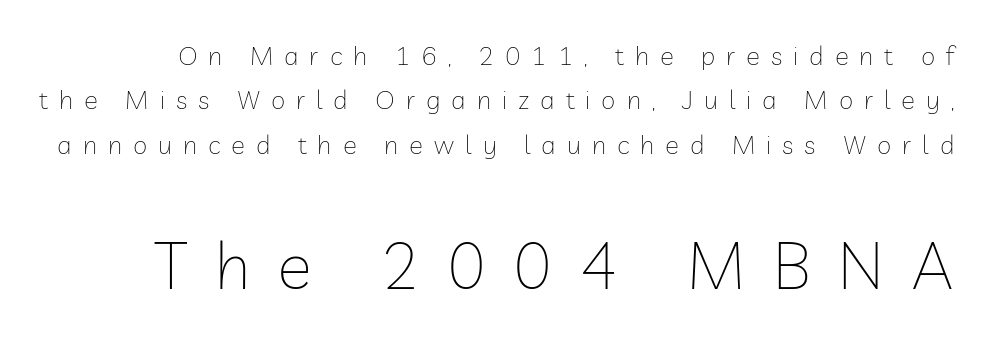
The image shows 65 px thin sans-serif type, upright; set line spacing 1.71x, unusually wide letter spacing (+0.42 em), not underlined; the second (bottom) block is 2.5x larger; low stroke contrast and a medium x-height.
